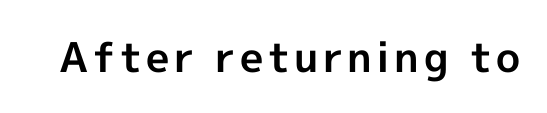
The image shows 41 px bold sans-serif type, upright; set not underlined; a medium x-height.
